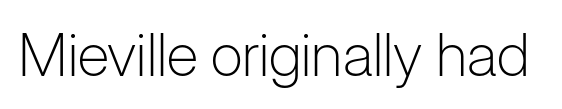
A sans-serif font was chosen for this passage. You could not count columns in this text — the font is proportionally spaced. The words here are not underlined. Tracking value appears to be zero — textbook default spacing. The lettering holds an erect, upright posture throughout. The passage shown is not bold in any degree.
